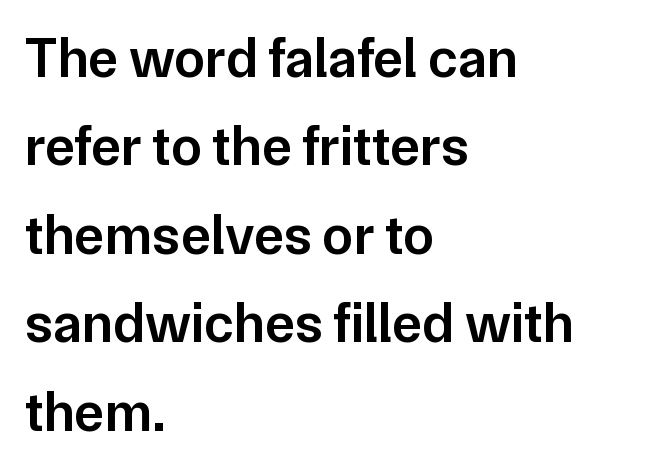
{"serif": "no", "italic": "no", "bold": "semi", "weight": "semibold", "width": "normal", "stroke_contrast": "low", "x_height": "medium", "monospaced": "no", "underline": "no", "align": "left", "line_spacing": "normal", "line_spacing_ratio": 1.58, "letter_spacing": "normal", "letter_spacing_em": 0.0, "glyph_px": 56}
